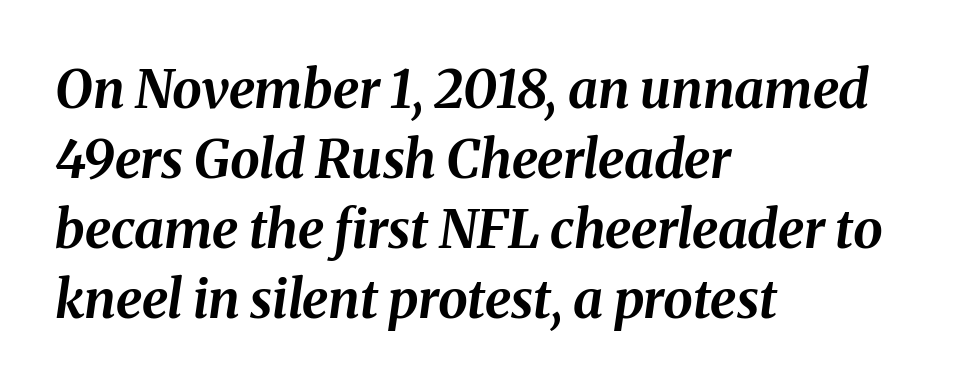
The image shows 53 px bold type, italic (leaning right); set left-aligned, normal line spacing (1.32x), normal letter spacing, not underlined; medium stroke contrast and a medium x-height.
